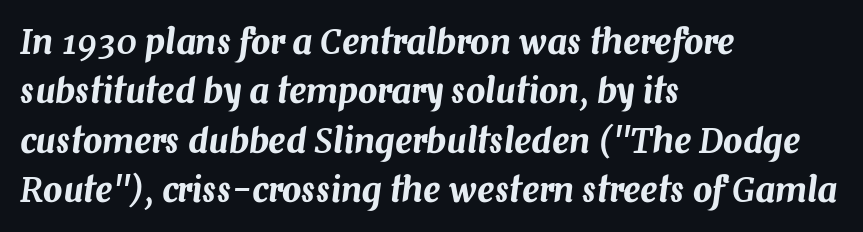
The image shows 34 px text type, italic (leaning right); set left-aligned, normal line spacing (1.45x), normal letter spacing, not underlined; medium stroke contrast and a medium x-height.
